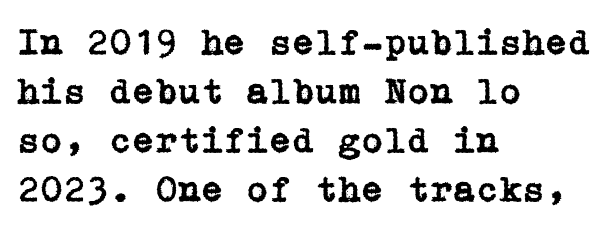
Posture: straight, roman, zero tilt. Examine the stroke ends and you'll spot serifs. If you measured baseline to baseline, you'd find a middling distance. Words float on clear page, feet unadorned.
